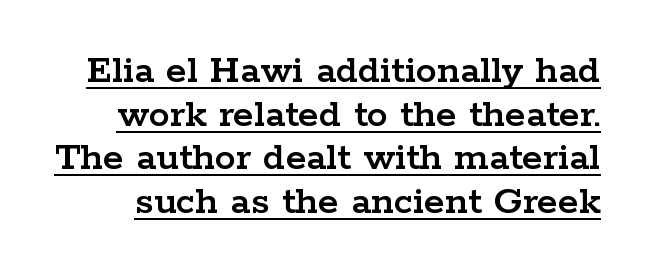
The image shows 42 px wide serif type, upright; set tight line spacing (1.04x), normal letter spacing, underlined; low stroke contrast and a medium x-height.
